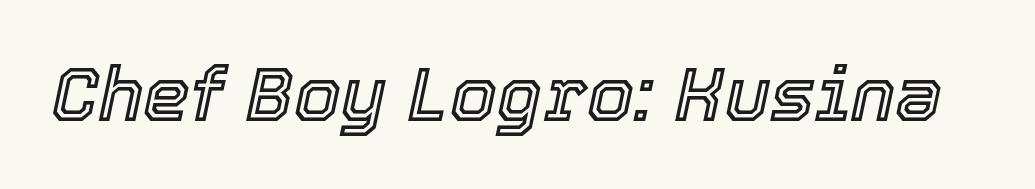
Descenders are the only things crossing below the line. Between one letter and the next there's only the usual sliver of space. Characters are canted at an angle relative to the baseline's perpendicular. A typesetter would call this proportional, since set widths differ per character.
